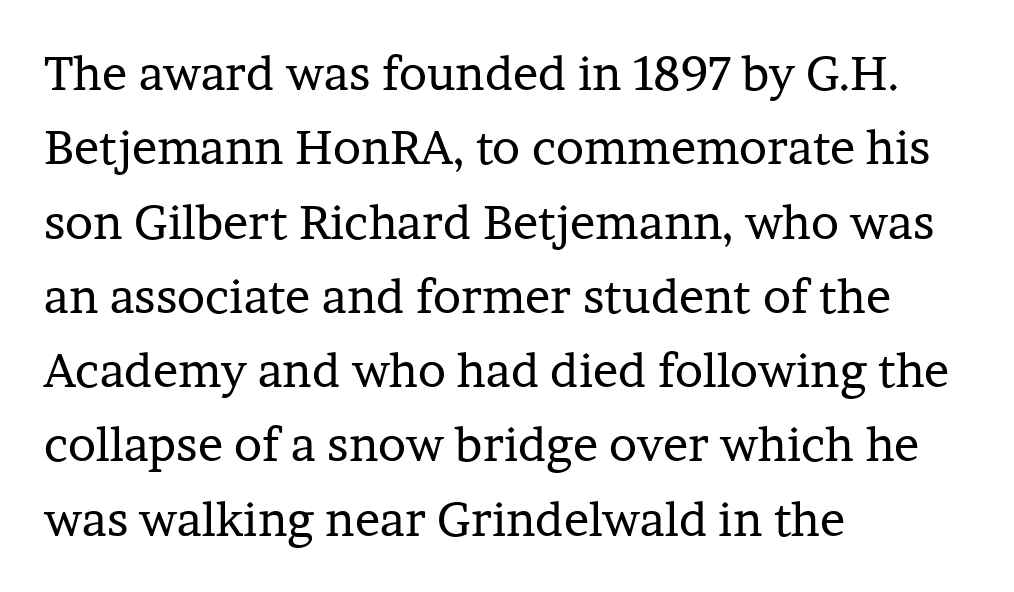
The image shows 47 px regular-weight serif type, upright; set left-aligned, normal line spacing (1.58x), normal letter spacing, not underlined; low stroke contrast and a medium x-height.
